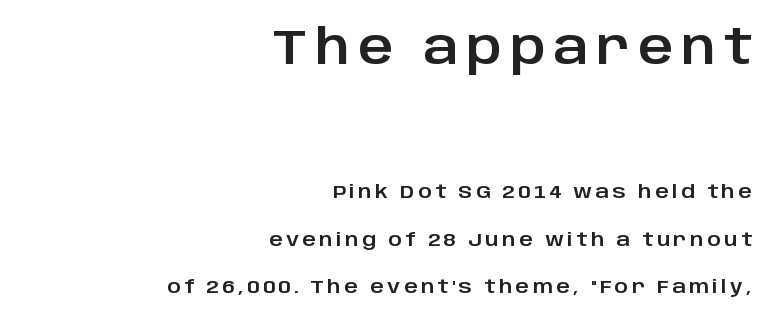
The image shows 48 px sans-serif type, upright; set right-aligned, loose line spacing (2.48x), not underlined; the first (top) block is 2.53x larger; low stroke contrast and a large x-height.
